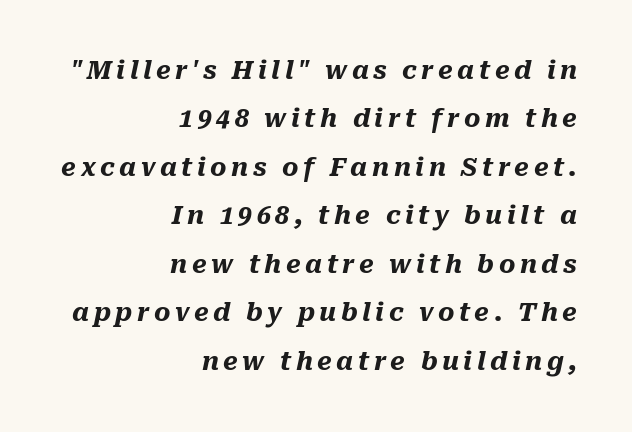
Q: Is the text bold? A: Yes.
Q: Is the text italic (slanted)? A: Yes, it leans right by about 10 degrees.
Q: Is the text underlined? A: No.
Q: How is the paragraph aligned? A: Right-aligned.
Q: Is the spacing between lines tight, normal or loose? A: Loose.
